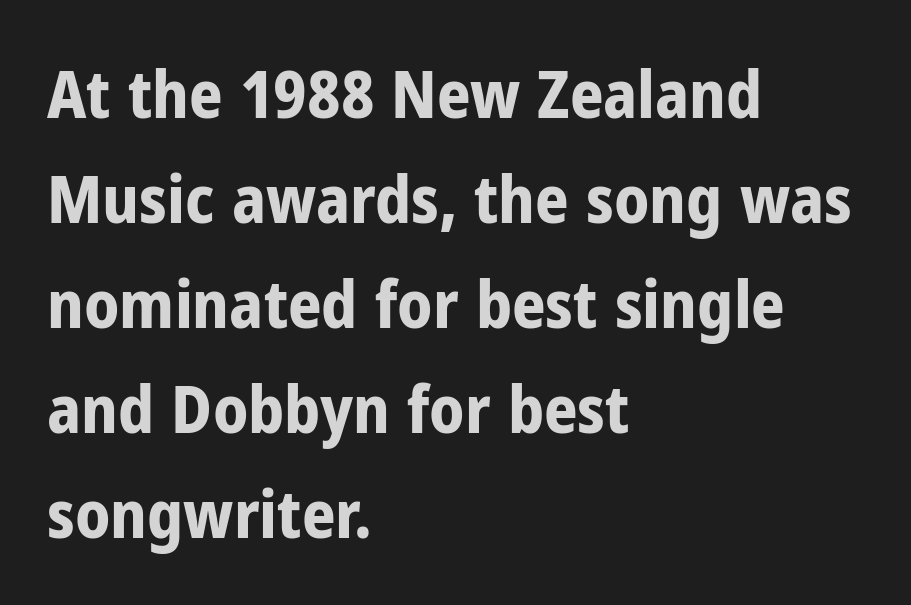
A normal amount of white space separates one row of letters from the next. No italicization has been applied; the sample stays upright. Regarding serifs, this sample does without them. The words here are not underlined. This sample has the flowing, uneven cadence of proportional lettering.
